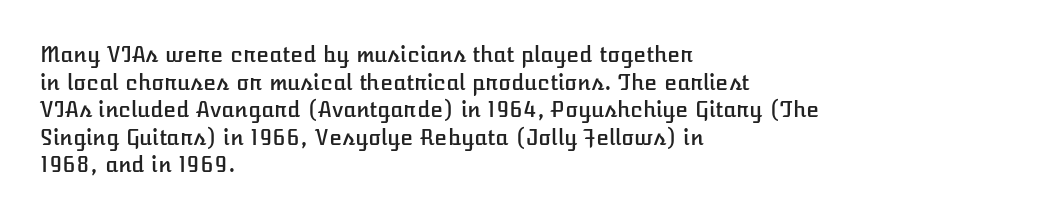
Line starts are locked; line ends wander. Leading matches the norm, producing a regular column. Characters remain perfectly vertical along every line. The area under the type is left untouched. Caption: standard tracking, unaltered.
